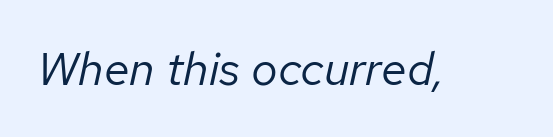
The passage shown has conventional tracking throughout. Descenders hang freely into open space. Varying glyph widths throughout — classic text-font behaviour. Compared with a typical body face, this is equally light or lighter still.
